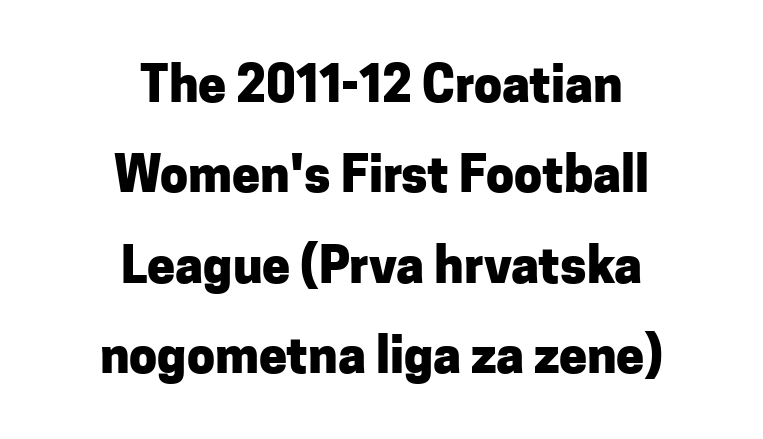
{"serif": "no", "italic": "no", "bold": "yes", "weight": "heavy", "width": "normal", "stroke_contrast": "low", "x_height": "medium", "monospaced": "no", "underline": "no", "align": "center", "line_spacing_ratio": 1.81, "letter_spacing": "normal", "letter_spacing_em": 0.0, "glyph_px": 50}
